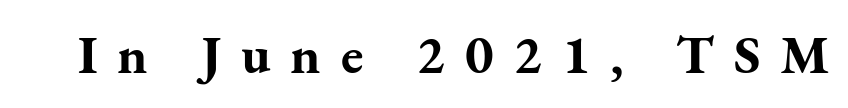
{"serif": "yes", "italic": "no", "bold": "yes", "weight": "bold", "width": "normal", "stroke_contrast": "medium", "x_height": "small", "monospaced": "no", "underline": "no", "letter_spacing": "wide", "letter_spacing_em": 0.37, "glyph_px": 54}
